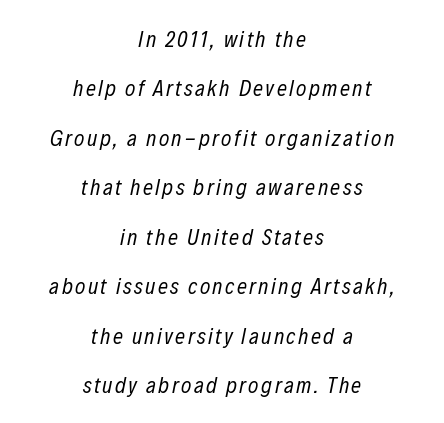
Q: Is the text bold? A: No.
Q: Is the text italic (slanted)? A: Yes, it leans right by about 12 degrees.
Q: Is the text underlined? A: No.
Q: How is the paragraph aligned? A: Centered.
Q: Is the spacing between lines tight, normal or loose? A: Loose.
